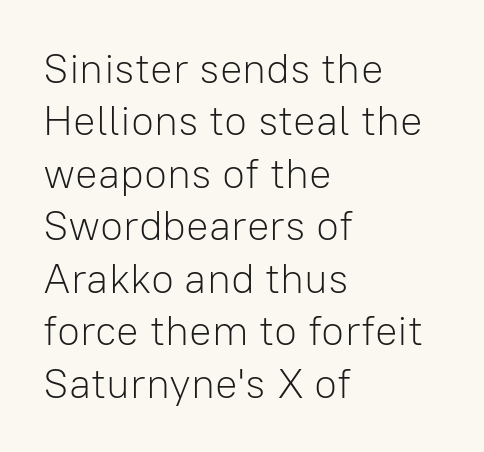
{"serif": "no", "italic": "no", "bold": "no", "weight": "light", "width": "normal", "stroke_contrast": "low", "x_height": "medium", "monospaced": "no", "underline": "no", "align": "left", "line_spacing": "normal", "line_spacing_ratio": 1.25, "letter_spacing": "normal", "letter_spacing_em": 0.0, "glyph_px": 42}
